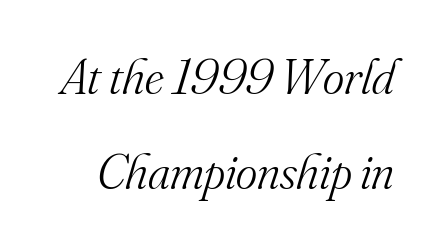
Characters follow at the spacing the type designer built in. Font category for this specimen: serif. You could not count columns in this text — the font is proportionally spaced. The letters are slanted; this is an italic face.
